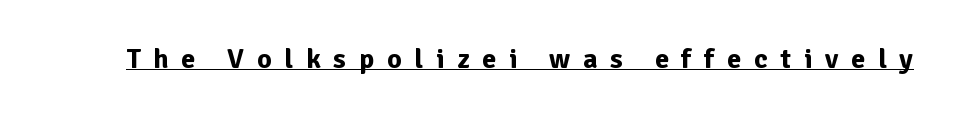
The image shows 28 px bold sans-serif type, upright; set unusually wide letter spacing (+0.46 em), underlined; low stroke contrast and a medium x-height.
